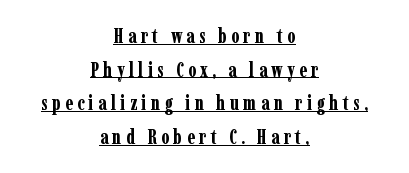
Q: Is the text bold? A: Yes.
Q: Is the text italic (slanted)? A: No, it is upright.
Q: Is the text underlined? A: Yes.
Q: How is the paragraph aligned? A: Centered.
Q: Is the spacing between letters normal or unusually wide? A: Unusually wide.
Q: Is the spacing between lines tight, normal or loose? A: Normal.
